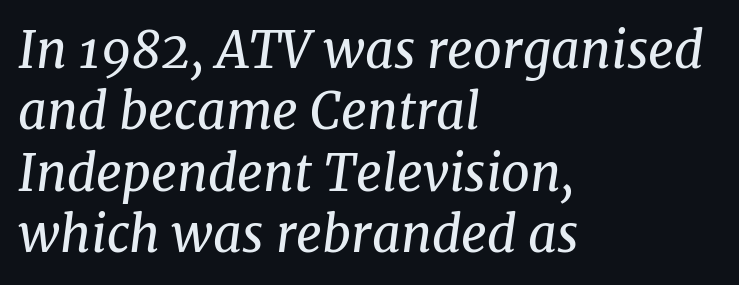
The image shows 50 px regular-weight serif type, italic (leaning right); set left-aligned, line spacing 1.23x, normal letter spacing, not underlined; medium stroke contrast and a medium x-height.
